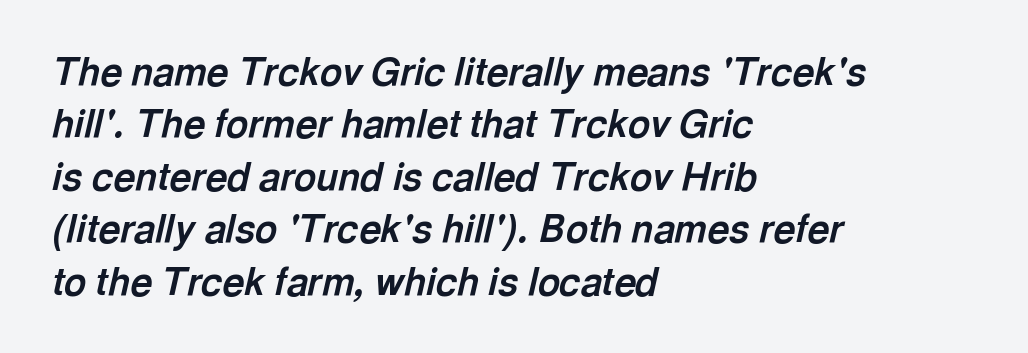
Q: Is the text bold? A: Yes.
Q: Is the text italic (slanted)? A: Yes, it leans right by about 13 degrees.
Q: Is the text underlined? A: No.
Q: How is the paragraph aligned? A: Left-aligned.
Q: Is the spacing between letters normal or unusually wide? A: Normal.
Q: Is the spacing between lines tight, normal or loose? A: Normal.
Q: Width (condensed, normal, or wide)? A: Normal.
Q: x-height? A: Medium.
Q: Monospaced? A: No.
